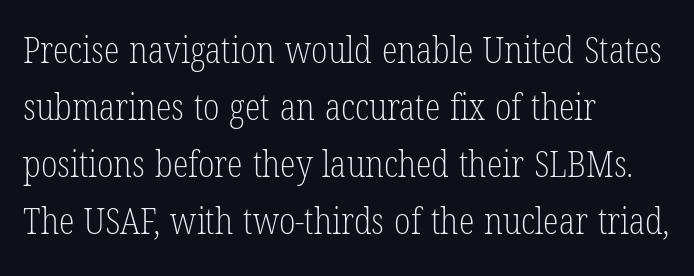
{"serif": "yes", "italic": "no", "bold": "no", "weight": "light", "width": "condensed", "stroke_contrast": "low", "x_height": "medium", "monospaced": "no", "underline": "no", "align": "left", "line_spacing": "normal", "line_spacing_ratio": 1.58, "letter_spacing": "normal", "letter_spacing_em": 0.0, "glyph_px": 36}
